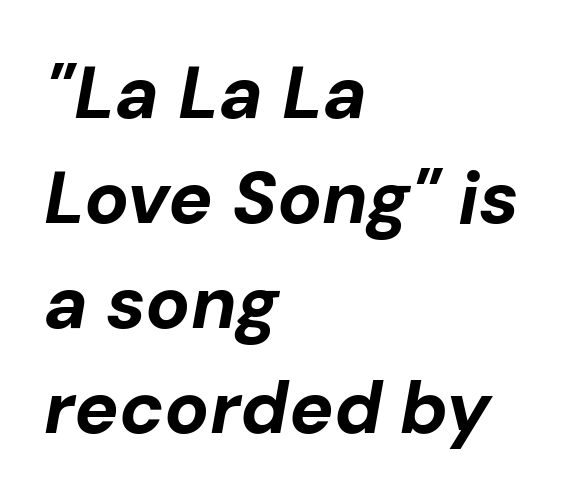
Q: Is the text bold? A: Yes.
Q: Is the text italic (slanted)? A: Yes, it leans right by about 10 degrees.
Q: Is the text underlined? A: No.
Q: How is the paragraph aligned? A: Left-aligned.
Q: Is the spacing between letters normal or unusually wide? A: Normal.
Q: Is the spacing between lines tight, normal or loose? A: Normal.
Q: Width (condensed, normal, or wide)? A: Normal.
Q: Stroke contrast? A: Low.
Q: x-height? A: Medium.
Q: Monospaced? A: No.
